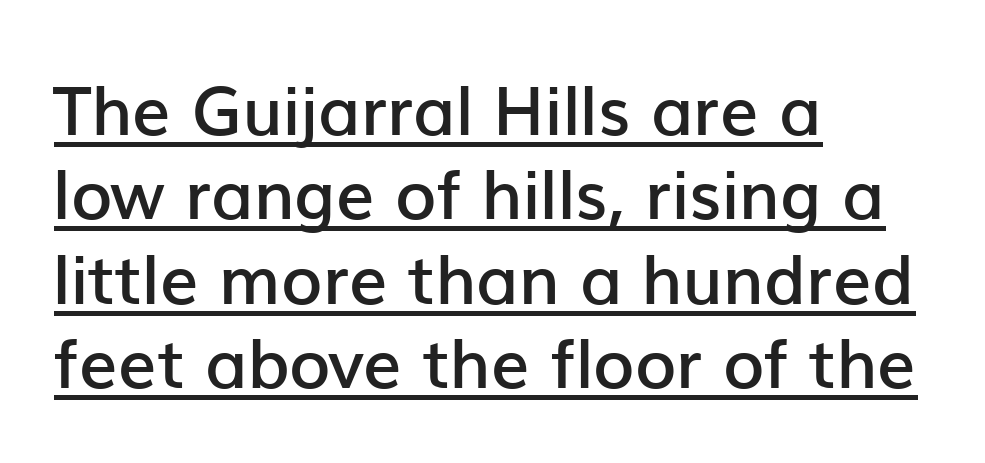
{"serif": "no", "italic": "no", "bold": "semi", "weight": "semibold", "width": "normal", "stroke_contrast": "low", "x_height": "medium", "monospaced": "no", "underline": "yes", "align": "left", "line_spacing_ratio": 1.24, "letter_spacing": "normal", "letter_spacing_em": 0.0, "glyph_px": 68}
